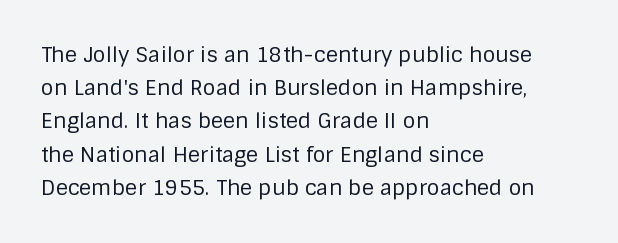
Q: Is the text bold? A: No.
Q: Is the text italic (slanted)? A: No, it is upright.
Q: Is the text underlined? A: No.
Q: How is the paragraph aligned? A: Left-aligned.
Q: Is the spacing between letters normal or unusually wide? A: Normal.
Q: Is the spacing between lines tight, normal or loose? A: Normal.
